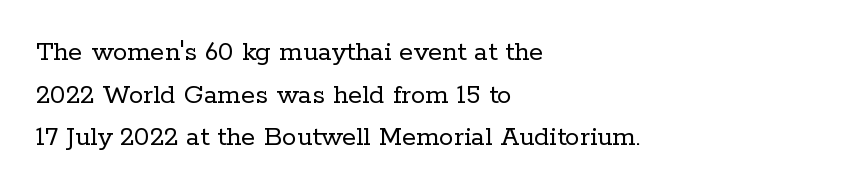
Q: Is the text bold? A: No.
Q: Is the text italic (slanted)? A: No, it is upright.
Q: Is the typeface a serif or a sans-serif typeface? A: Serif.
Q: Is the text underlined? A: No.
Q: How is the paragraph aligned? A: Left-aligned.
Q: Is the spacing between letters normal or unusually wide? A: Normal.
Q: Is the spacing between lines tight, normal or loose? A: Normal.
Q: Width (condensed, normal, or wide)? A: Normal.
Q: Stroke contrast? A: Low.
Q: x-height? A: Medium.
Q: Monospaced? A: No.
